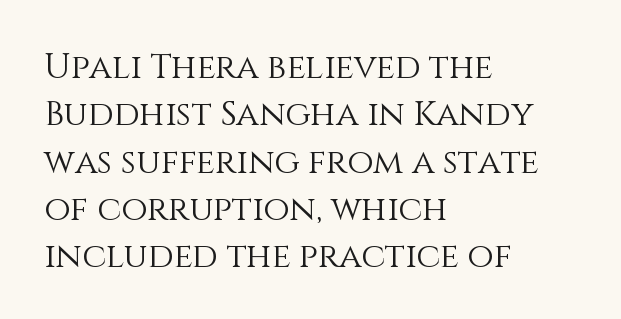
{"italic": "no", "bold": "no", "weight": "light", "width": "normal", "stroke_contrast": "medium", "x_height": "large", "monospaced": "no", "underline": "no", "align": "left", "line_spacing": "normal", "line_spacing_ratio": 1.39, "letter_spacing": "normal", "letter_spacing_em": 0.0, "glyph_px": 34}
